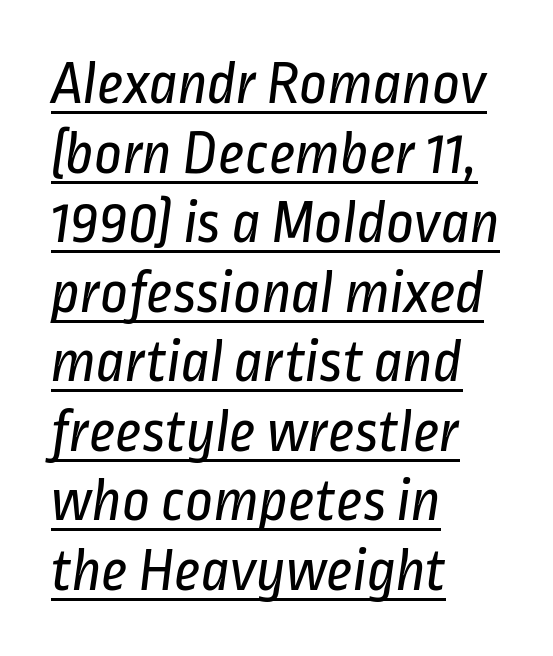
This sample has the flowing, uneven cadence of proportional lettering. The letters look calm and open, with moderate or lighter stems. Underlining? Definitely there. Every row of glyphs begins at an identical x-position on the left.
